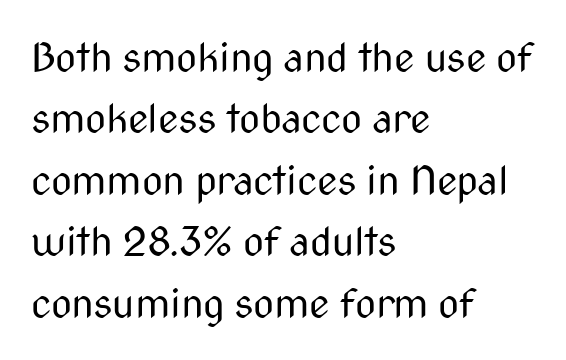
The image shows 41 px regular-weight, condensed sans-serif type, upright; set left-aligned, normal line spacing (1.5x), normal letter spacing, not underlined; medium stroke contrast and a medium x-height.
